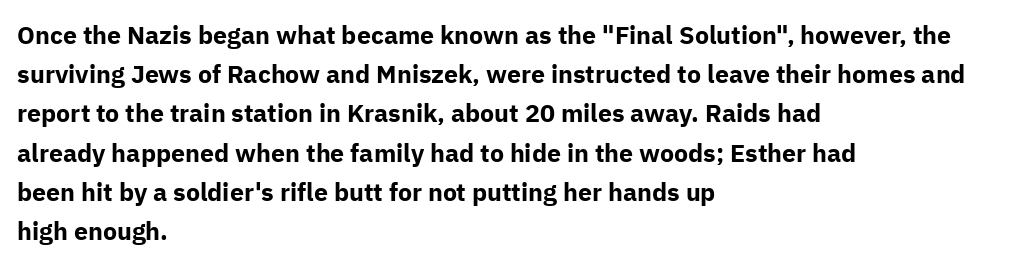
{"italic": "no", "bold": "yes", "underline": "no", "align": "left", "line_spacing": "normal", "line_spacing_ratio": 1.57, "letter_spacing": "normal", "letter_spacing_em": 0.0, "glyph_px": 25}
